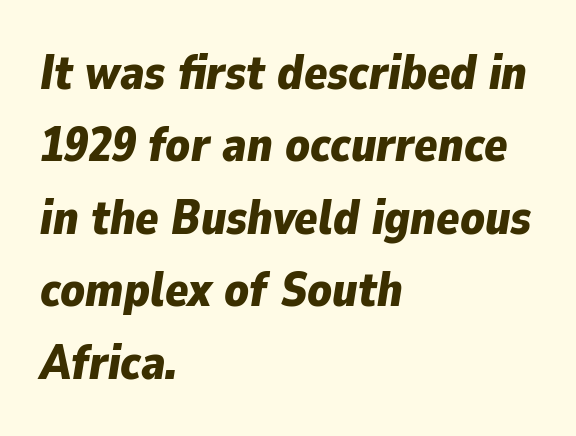
The image shows 48 px bold type, italic (leaning right); set left-aligned, normal line spacing (1.51x), normal letter spacing, not underlined; low stroke contrast and a medium x-height.
